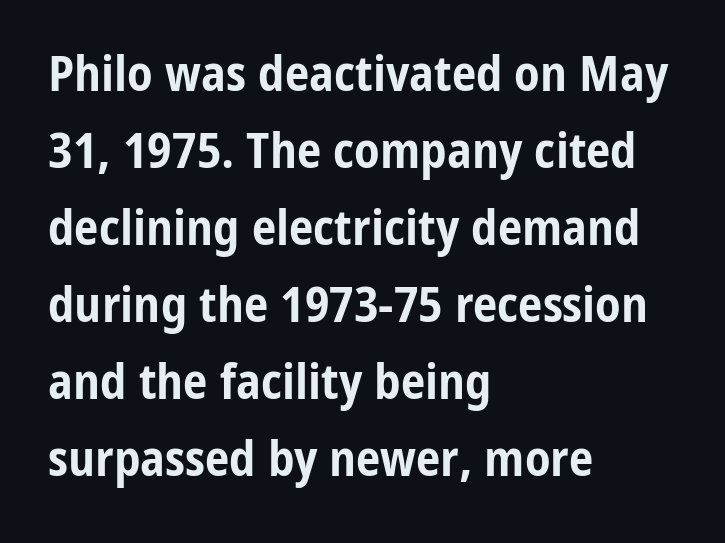
The image shows 49 px bold, condensed sans-serif type, upright; set left-aligned, normal line spacing (1.57x), normal letter spacing, not underlined; low stroke contrast and a medium x-height.
